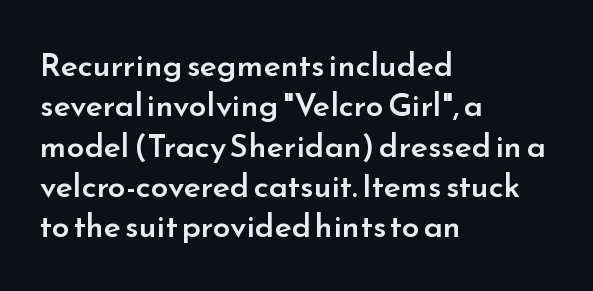
Horizontal bands of white between lines are of average thickness. What weight is shown? A semibold, between regular and bold. Short and long lines alike share a common starting point at left. Default kerning and tracking; the words read as compact shapes. The rendering uses natural spacing where letterforms have individual widths. Note: no serifs on the glyphs.
